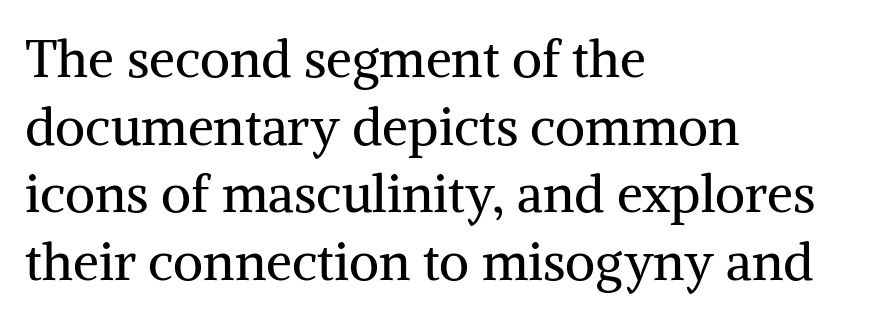
The rendering uses natural spacing where letterforms have individual widths. Heaviness? Minimal to ordinary, like unemphasized prose. Alignment: flush left. Tracking value appears to be zero — textbook default spacing. The rows are spaced the way most documents space them.
